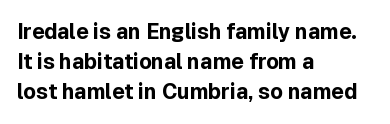
Q: Is the text bold? A: Yes.
Q: Is the text italic (slanted)? A: No, it is upright.
Q: Is the text underlined? A: No.
Q: How is the paragraph aligned? A: Left-aligned.
Q: Is the spacing between letters normal or unusually wide? A: Normal.
Q: Is the spacing between lines tight, normal or loose? A: Normal.
